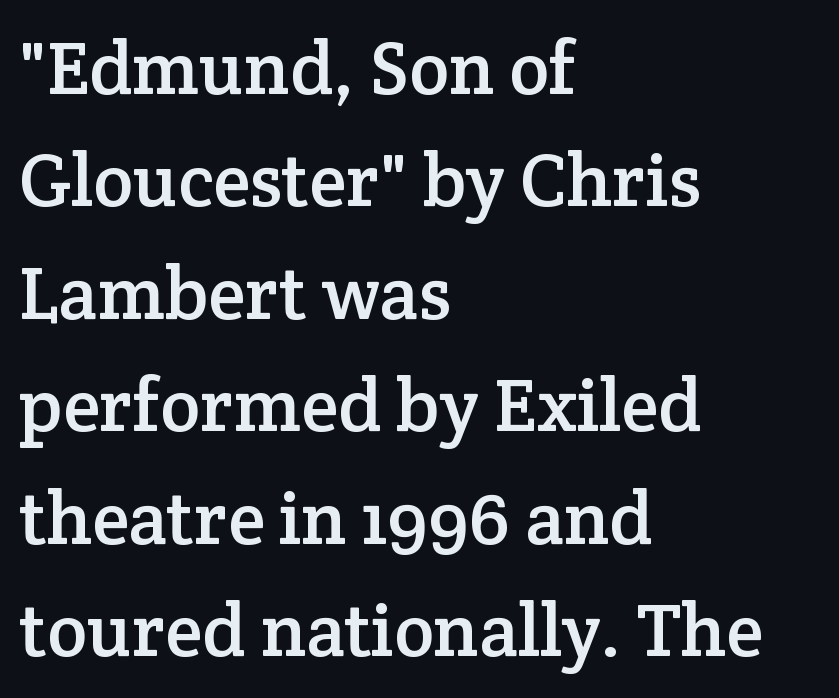
{"serif": "yes", "italic": "no", "width": "normal", "stroke_contrast": "low", "x_height": "medium", "monospaced": "no", "underline": "no", "align": "left", "line_spacing": "normal", "line_spacing_ratio": 1.5, "letter_spacing": "normal", "letter_spacing_em": 0.0, "glyph_px": 75}
